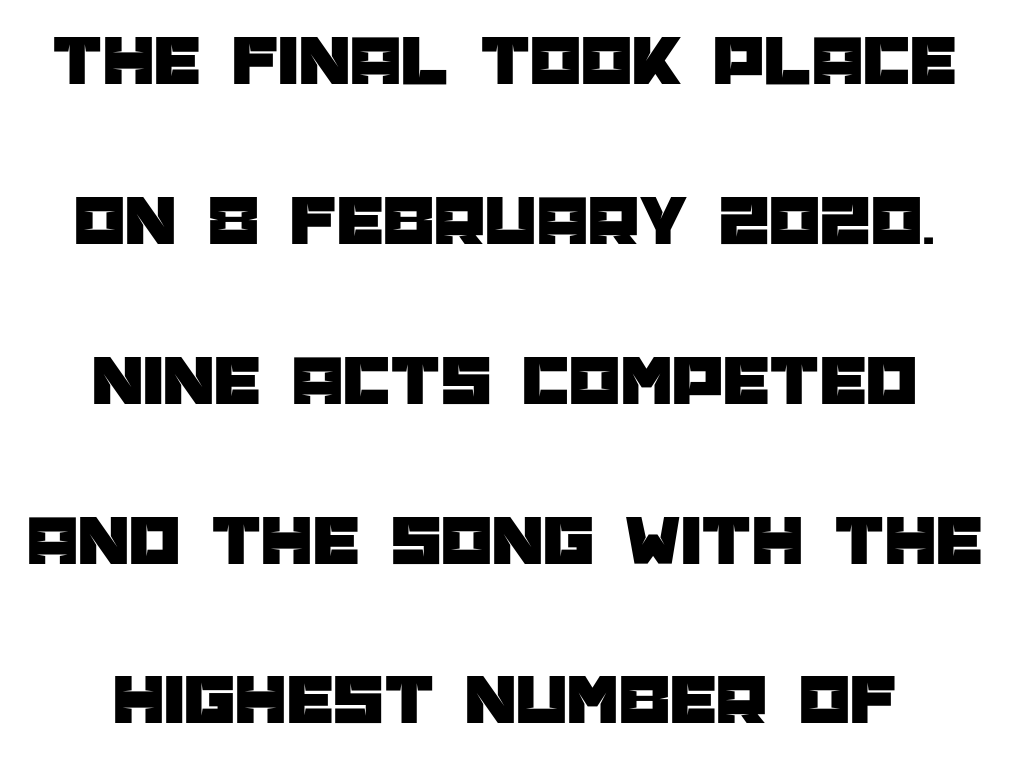
You could not count columns in this text — the font is proportionally spaced. The vertical gap from one line to the next is large. The font's upright variant was chosen for this text. What stands out about the letter spacing? Nothing — it is the standard amount.
